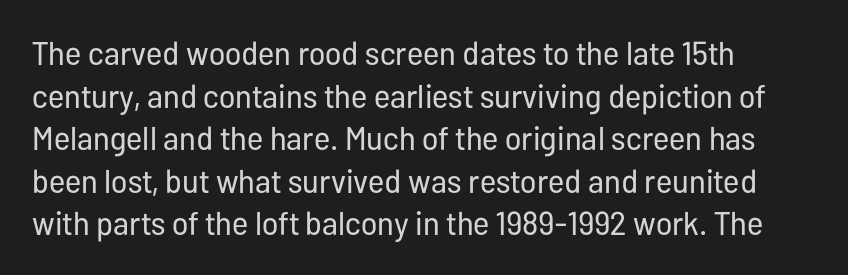
Q: Is the text bold? A: No.
Q: Is the text italic (slanted)? A: No, it is upright.
Q: Is the typeface a serif or a sans-serif typeface? A: Sans-serif.
Q: Is the text underlined? A: No.
Q: How is the paragraph aligned? A: Left-aligned.
Q: Is the spacing between letters normal or unusually wide? A: Normal.
Q: Is the spacing between lines tight, normal or loose? A: Normal.
Q: Width (condensed, normal, or wide)? A: Condensed.
Q: Stroke contrast? A: Low.
Q: x-height? A: Medium.
Q: Monospaced? A: No.
